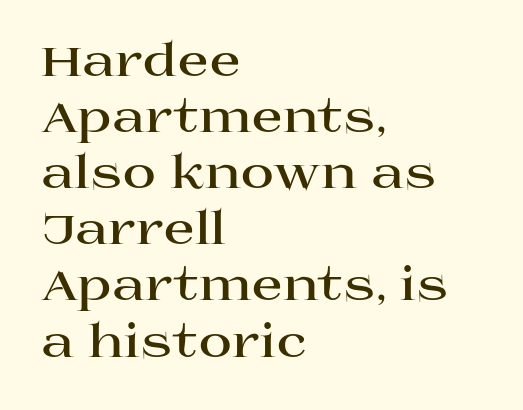
{"serif": "yes", "italic": "no", "bold": "yes", "weight": "bold", "width": "wide", "stroke_contrast": "high", "x_height": "large", "monospaced": "no", "underline": "no", "align": "left", "line_spacing_ratio": 1.22, "letter_spacing": "normal", "letter_spacing_em": 0.0, "glyph_px": 46}
